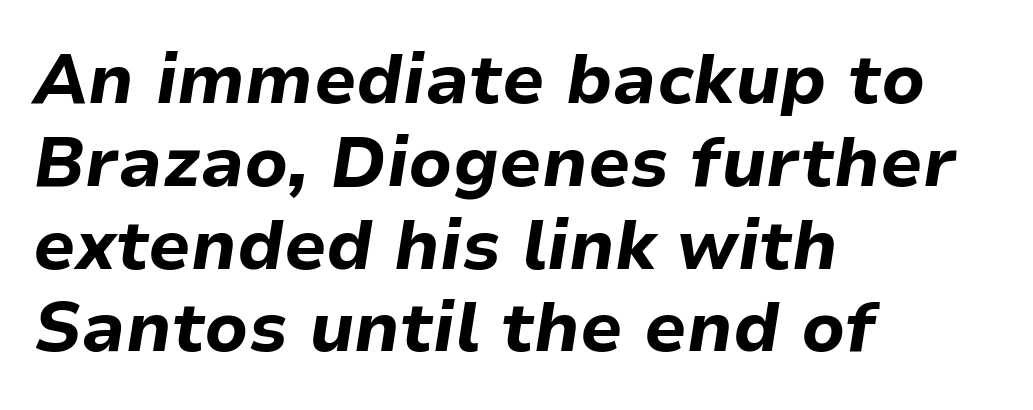
{"italic": "yes", "lean": "right", "slant_degrees": 9, "bold": "yes", "weight": "bold", "width": "normal", "stroke_contrast": "low", "x_height": "medium", "monospaced": "no", "underline": "no", "align": "left", "line_spacing_ratio": 1.2, "letter_spacing": "normal", "letter_spacing_em": 0.0, "glyph_px": 69}
